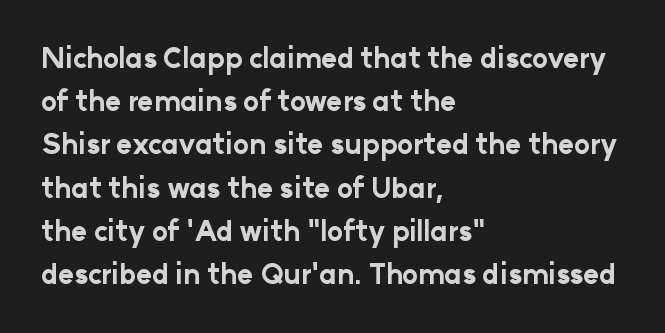
The image shows 27 px bold type, upright; set left-aligned, normal line spacing (1.6x), normal letter spacing, not underlined.
